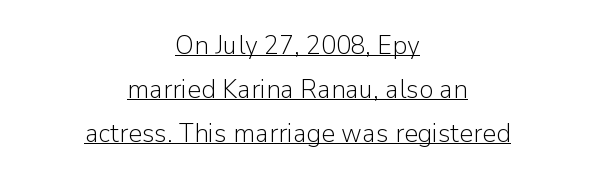
Q: Is the text bold? A: No.
Q: Is the text italic (slanted)? A: No, it is upright.
Q: Is the text underlined? A: Yes.
Q: How is the paragraph aligned? A: Centered.
Q: Is the spacing between letters normal or unusually wide? A: Normal.
Q: Is the spacing between lines tight, normal or loose? A: Normal.
